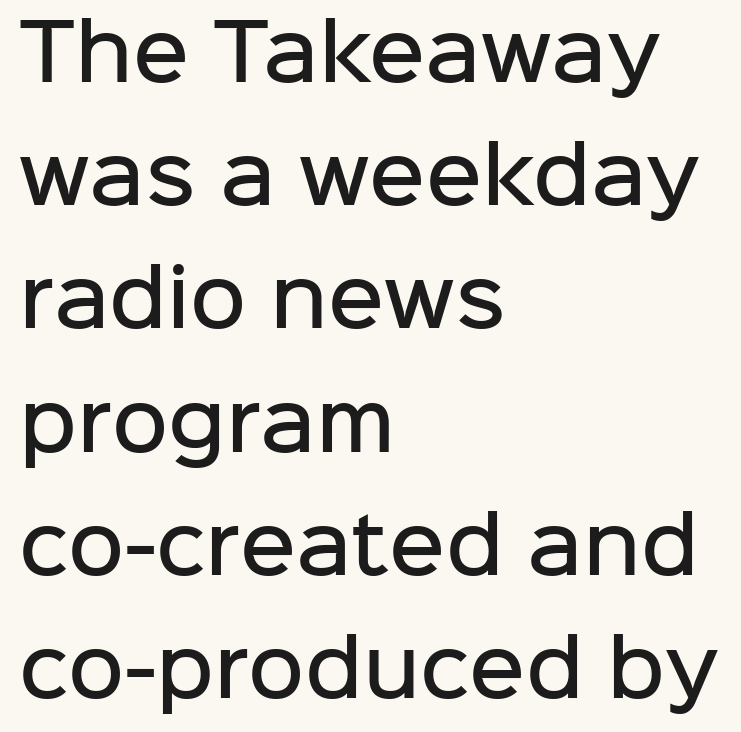
{"serif": "no", "italic": "no", "bold": "semi", "weight": "semibold", "width": "normal", "stroke_contrast": "low", "x_height": "medium", "monospaced": "no", "underline": "no", "align": "left", "line_spacing": "normal", "line_spacing_ratio": 1.6, "letter_spacing": "normal", "letter_spacing_em": 0.0, "glyph_px": 77}
